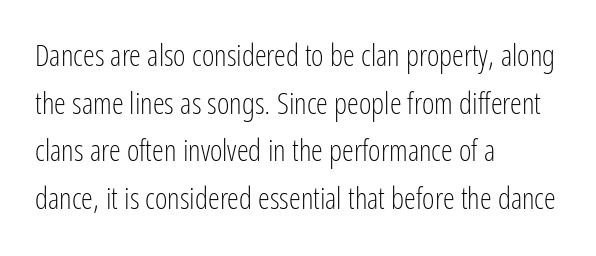
The image shows 30 px light, condensed sans-serif type, upright; set left-aligned, normal line spacing (1.59x), normal letter spacing, not underlined; low stroke contrast and a medium x-height.
